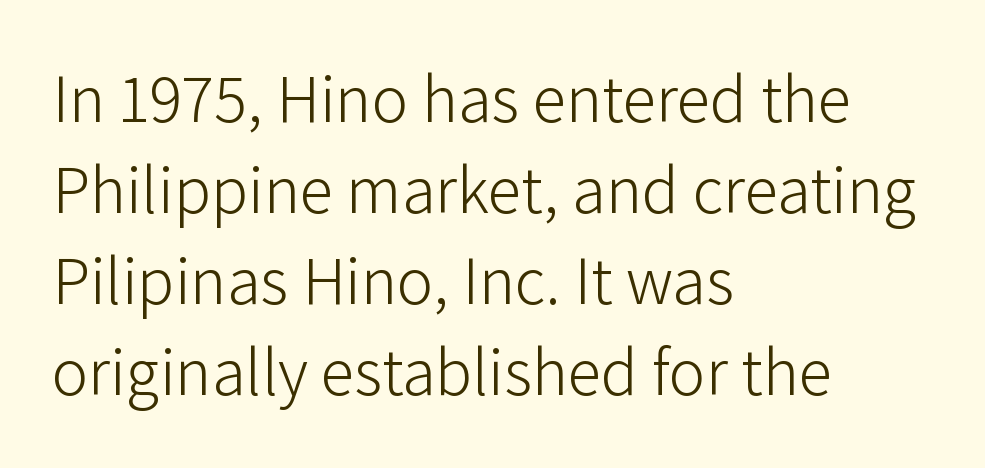
{"serif": "no", "italic": "no", "bold": "no", "weight": "light", "width": "normal", "stroke_contrast": "low", "x_height": "medium", "monospaced": "no", "underline": "no", "align": "left", "line_spacing": "normal", "line_spacing_ratio": 1.34, "letter_spacing": "normal", "letter_spacing_em": 0.0, "glyph_px": 68}
